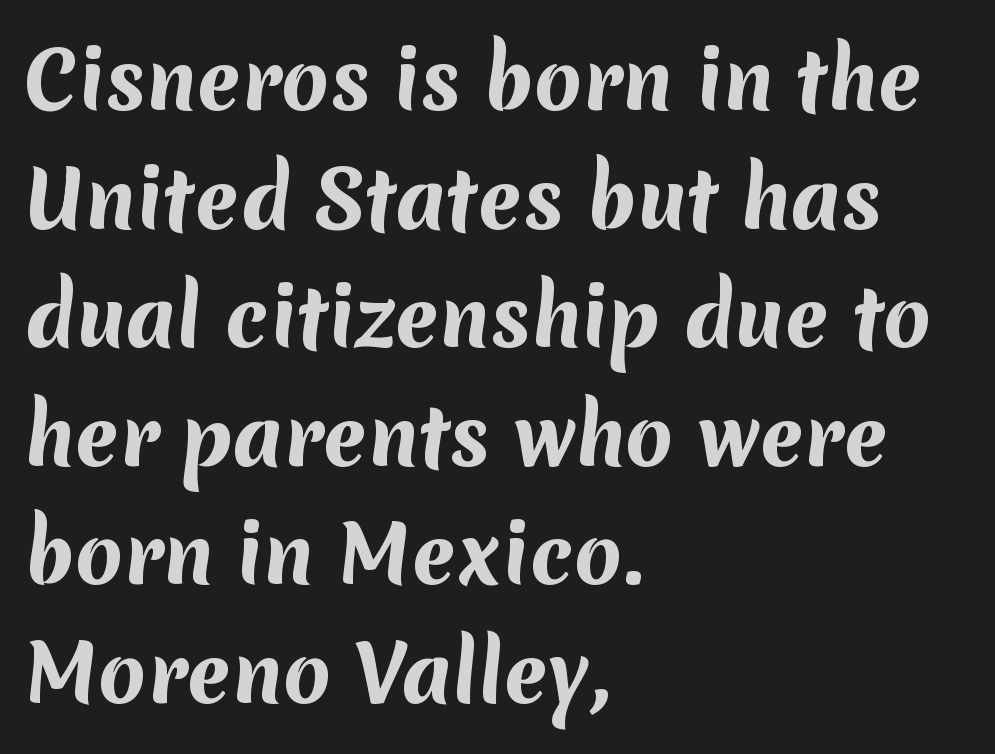
Is the type bold? Yes — the strokes are clearly thick and heavy. Glance below the letters and you will spot only blank space. This is sans-serif lettering, the kind often seen on screens and signage. The vertical gap from one line to the next is medium. Do the characters align in a grid? No, the font is proportional. The lines are quadded left.
